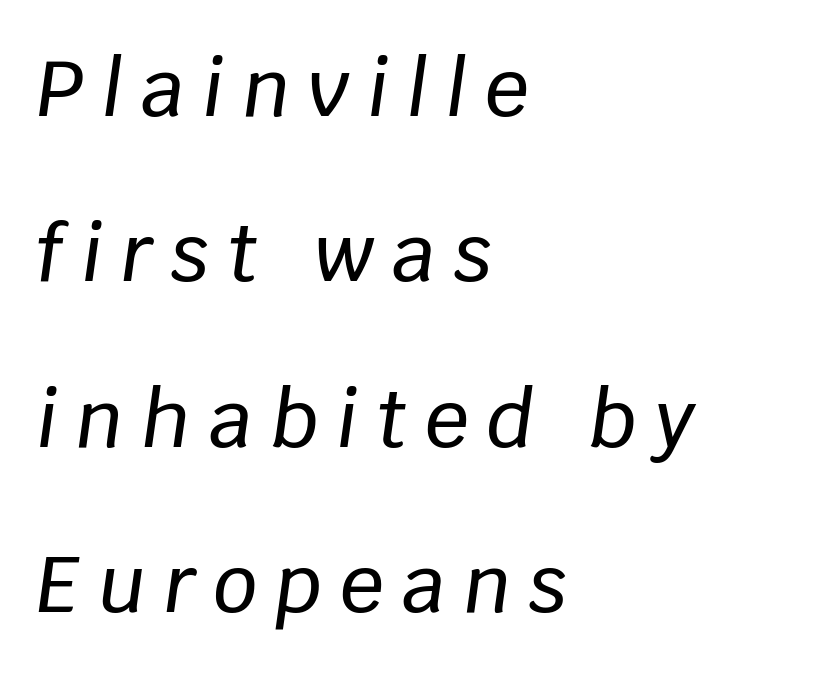
The image shows 78 px text type, italic (leaning right); set left-aligned, loose line spacing (2.12x), unusually wide letter spacing (+0.23 em), not underlined; low stroke contrast and a large x-height.
